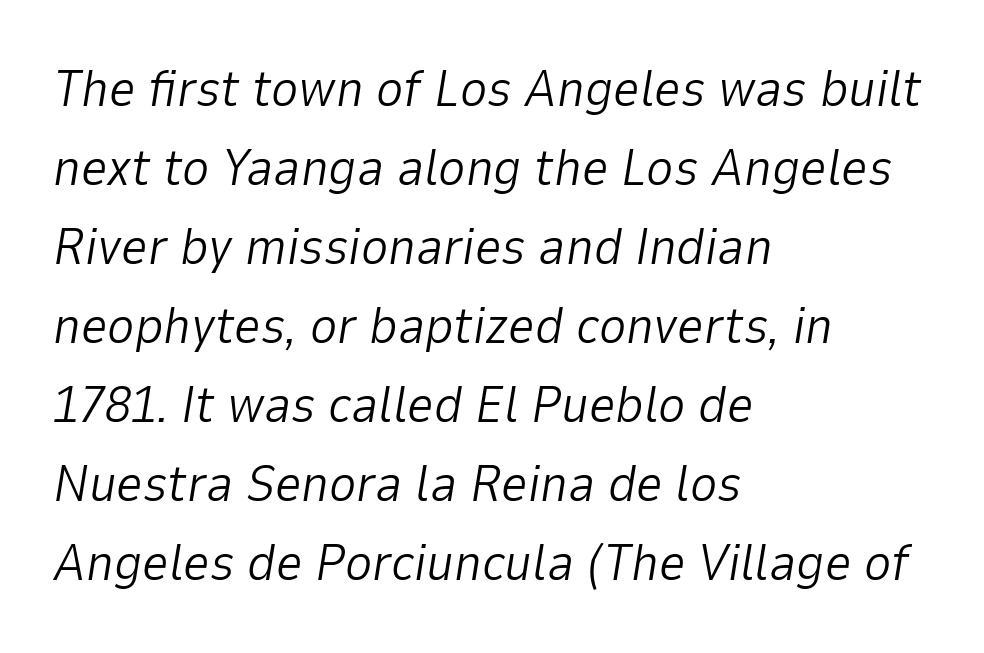
{"italic": "yes", "lean": "right", "slant_degrees": 9, "bold": "no", "weight": "light", "width": "normal", "stroke_contrast": "low", "x_height": "medium", "monospaced": "no", "underline": "no", "align": "left", "line_spacing": "normal", "line_spacing_ratio": 1.52, "letter_spacing": "normal", "letter_spacing_em": 0.0, "glyph_px": 52}
